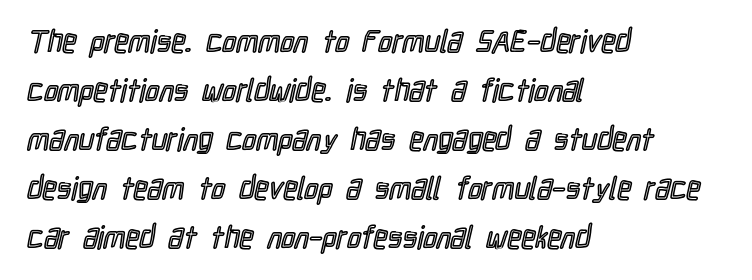
The image shows 31 px condensed type; set left-aligned, normal line spacing (1.58x), normal letter spacing, not underlined; a medium x-height.
